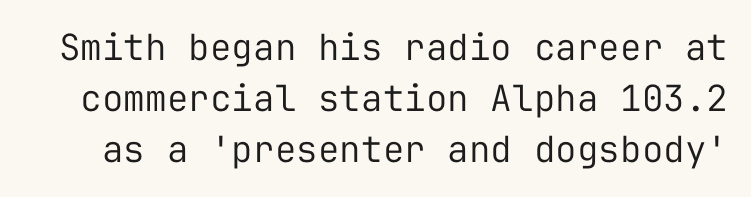
Q: Is the text bold? A: No.
Q: Is the text italic (slanted)? A: No, it is upright.
Q: Is the typeface a serif or a sans-serif typeface? A: Sans-serif.
Q: Is the text underlined? A: No.
Q: Is the spacing between letters normal or unusually wide? A: Normal.
Q: Is the spacing between lines tight, normal or loose? A: Normal.
Q: Width (condensed, normal, or wide)? A: Normal.
Q: Stroke contrast? A: Low.
Q: x-height? A: Medium.
Q: Monospaced? A: Yes.
